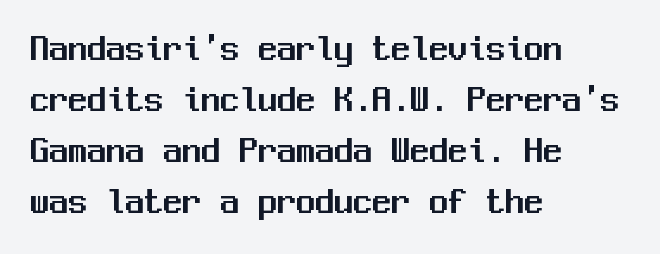
Q: Is the text italic (slanted)? A: No, it is upright.
Q: Is the typeface a serif or a sans-serif typeface? A: Sans-serif.
Q: Is the text underlined? A: No.
Q: How is the paragraph aligned? A: Left-aligned.
Q: Is the spacing between letters normal or unusually wide? A: Normal.
Q: Is the spacing between lines tight, normal or loose? A: Normal.
Q: Width (condensed, normal, or wide)? A: Normal.
Q: Stroke contrast? A: Medium.
Q: x-height? A: Medium.
Q: Monospaced? A: Yes.
